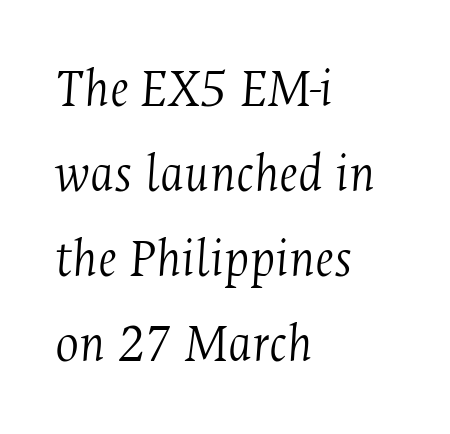
The leading is moderate, giving the passage an even texture. Here the designer chose a conventional face with non-uniform glyph widths. Posture: slanted. Visually the block forms a straight wall on the left and a jagged coastline on the right.
